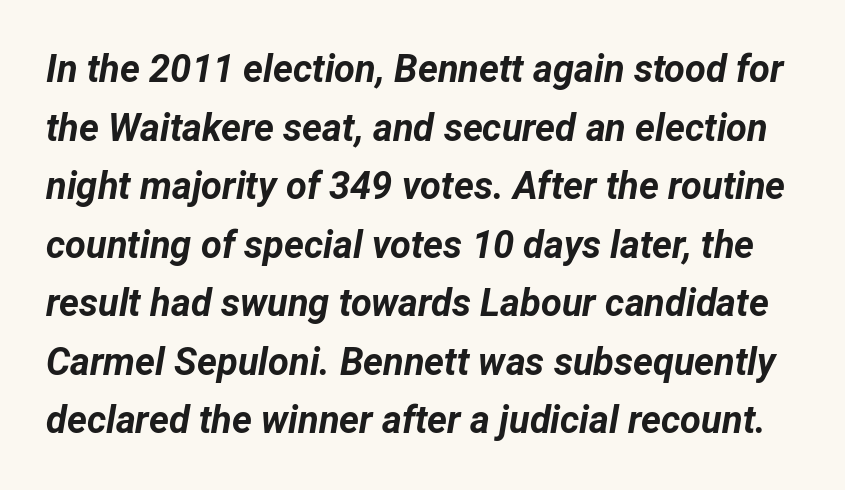
Q: Is the text bold? A: Yes.
Q: Is the text italic (slanted)? A: Yes, it leans right by about 12 degrees.
Q: Is the text underlined? A: No.
Q: Is the spacing between letters normal or unusually wide? A: Normal.
Q: Is the spacing between lines tight, normal or loose? A: Normal.
Q: Width (condensed, normal, or wide)? A: Normal.
Q: Stroke contrast? A: Low.
Q: x-height? A: Medium.
Q: Monospaced? A: No.
